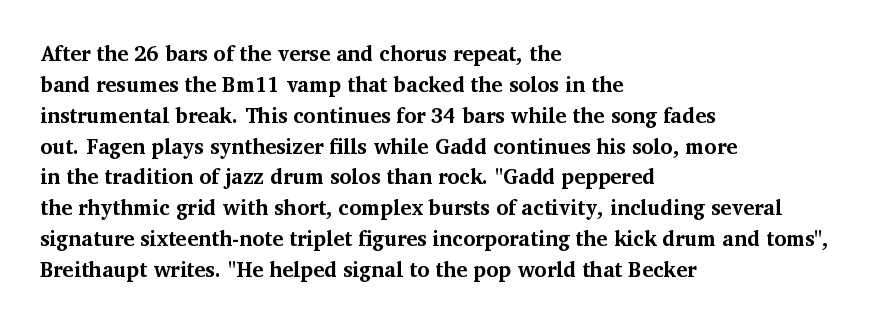
Posture: vertical. A classic flush-left, rag-right setting is used for this passage. Horizontal bands of white between lines are of average thickness. Each word holds together tightly as a unit, with standard inter-letter gaps. The font is running at its bold setting.
